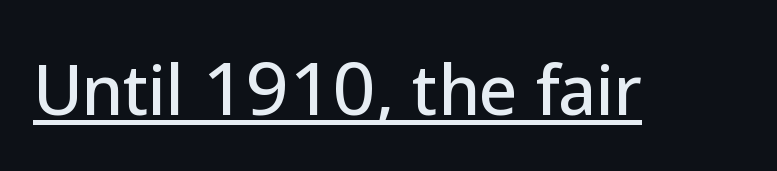
Q: Is the text italic (slanted)? A: No, it is upright.
Q: Is the typeface a serif or a sans-serif typeface? A: Sans-serif.
Q: Is the text underlined? A: Yes.
Q: Is the spacing between letters normal or unusually wide? A: Normal.
Q: Width (condensed, normal, or wide)? A: Normal.
Q: Stroke contrast? A: Low.
Q: x-height? A: Medium.
Q: Monospaced? A: No.
